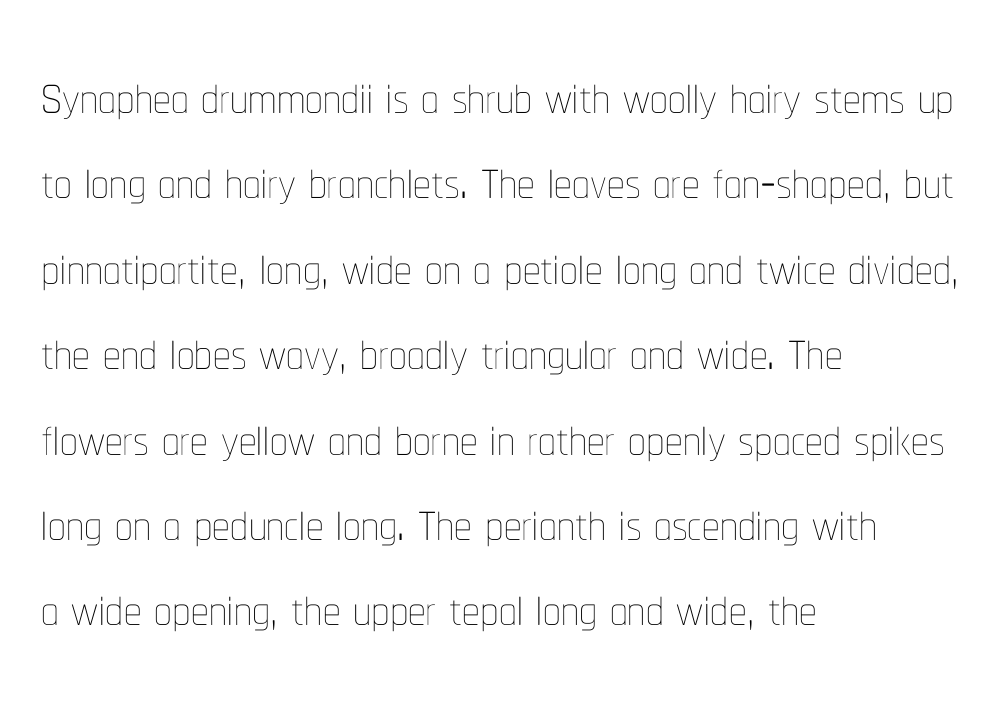
Q: Is the text bold? A: No.
Q: Is the text italic (slanted)? A: No, it is upright.
Q: Is the text underlined? A: No.
Q: How is the paragraph aligned? A: Left-aligned.
Q: Is the spacing between letters normal or unusually wide? A: Normal.
Q: Width (condensed, normal, or wide)? A: Condensed.
Q: Stroke contrast? A: Low.
Q: x-height? A: Medium.
Q: Monospaced? A: No.
